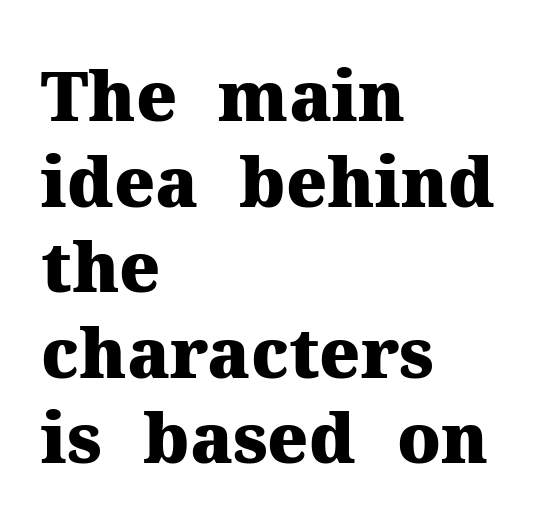
Emphasis by weight is at full strength: bold. Short note: letters normally spaced. The face used here is proportionally spaced, like ordinary book or web type. Underline: absent.
